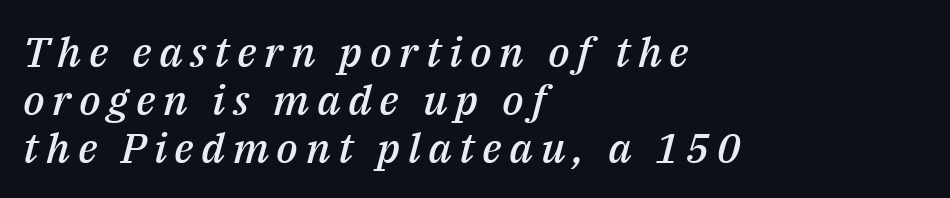
The image shows 42 px semibold type, italic (leaning right); set left-aligned, tight line spacing (1.14x), not underlined; medium stroke contrast and a medium x-height.
